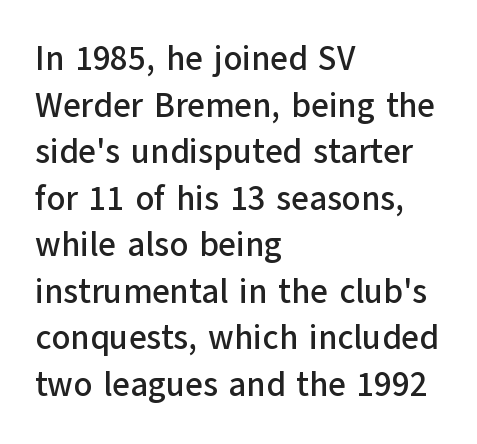
Horizontal alignment here is leftward, the default for most running prose. Interline gaps are of average width in this sample. Italic: no, the glyphs are upright roman. The typeface chosen for these lines omits serifs. Here the designer chose a conventional face with non-uniform glyph widths.
